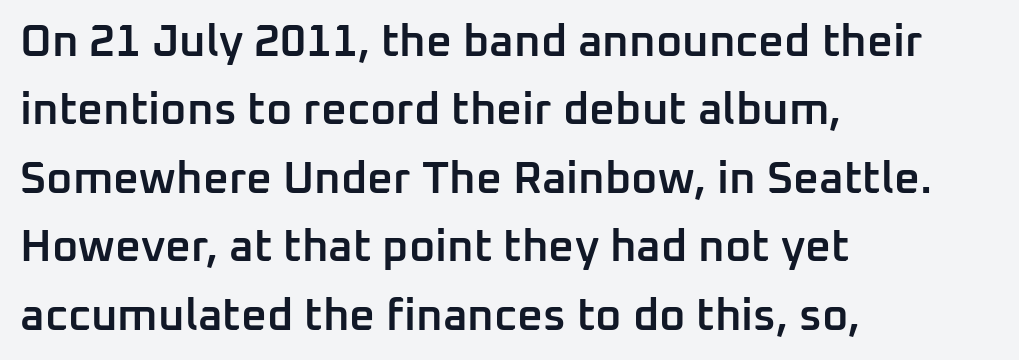
Q: Is the text bold? A: Semi-bold.
Q: Is the text italic (slanted)? A: No, it is upright.
Q: Is the typeface a serif or a sans-serif typeface? A: Sans-serif.
Q: Is the text underlined? A: No.
Q: How is the paragraph aligned? A: Left-aligned.
Q: Is the spacing between letters normal or unusually wide? A: Normal.
Q: Is the spacing between lines tight, normal or loose? A: Normal.
Q: Width (condensed, normal, or wide)? A: Normal.
Q: Stroke contrast? A: Low.
Q: x-height? A: Medium.
Q: Monospaced? A: No.
